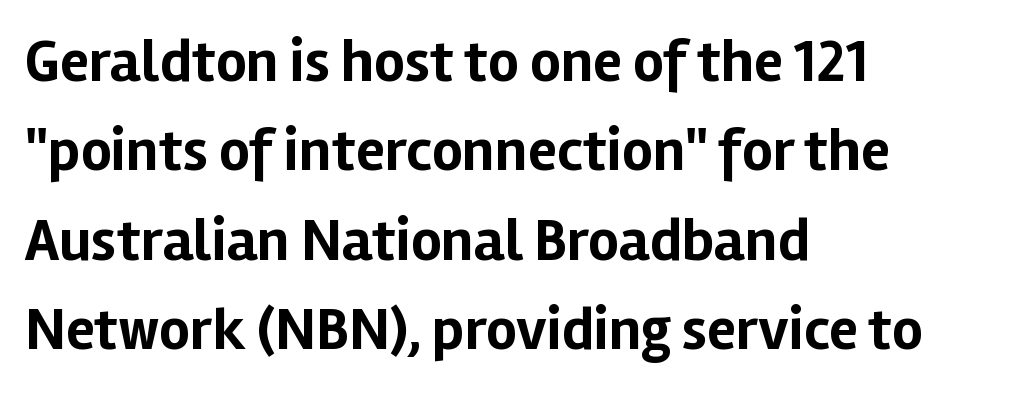
The image shows 60 px bold sans-serif type, upright; set left-aligned, normal line spacing (1.49x), normal letter spacing, not underlined; low stroke contrast and a medium x-height.
